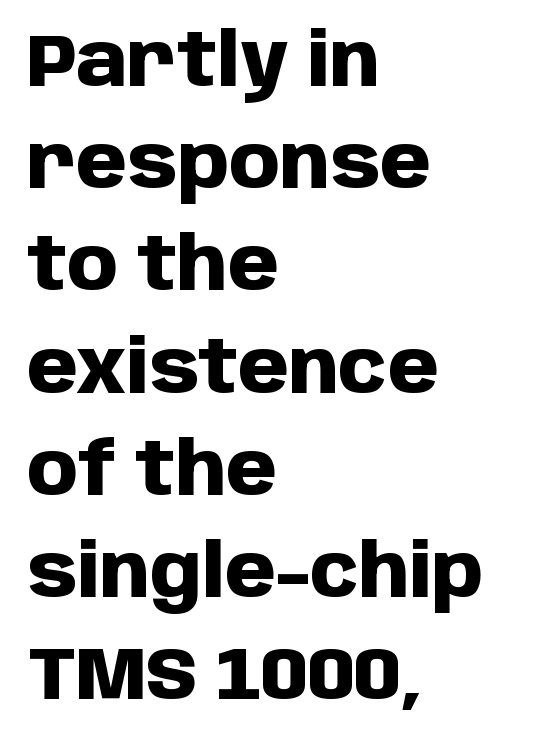
Vertically, the passage feels balanced, rows spaced as you'd expect. Letter spacing: default. Every character sits straight up, as roman type does. The passage shown is typeset with a sans-serif family.
